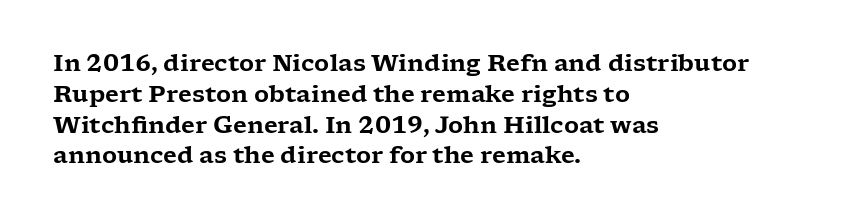
The image shows 23 px text type, upright; set left-aligned, normal line spacing (1.34x), normal letter spacing, not underlined.
